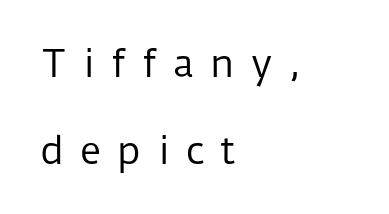
{"serif": "no", "italic": "no", "bold": "no", "weight": "regular", "width": "normal", "stroke_contrast": "low", "x_height": "medium", "monospaced": "no", "underline": "no", "align": "left", "line_spacing": "loose", "line_spacing_ratio": 2.35, "letter_spacing": "wide", "letter_spacing_em": 0.42, "glyph_px": 37}
